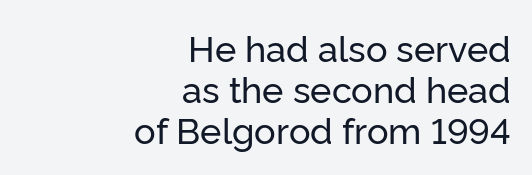
The image shows 36 px sans-serif type, upright; set right-aligned, tight line spacing (1.14x), normal letter spacing, not underlined; low stroke contrast and a medium x-height.
